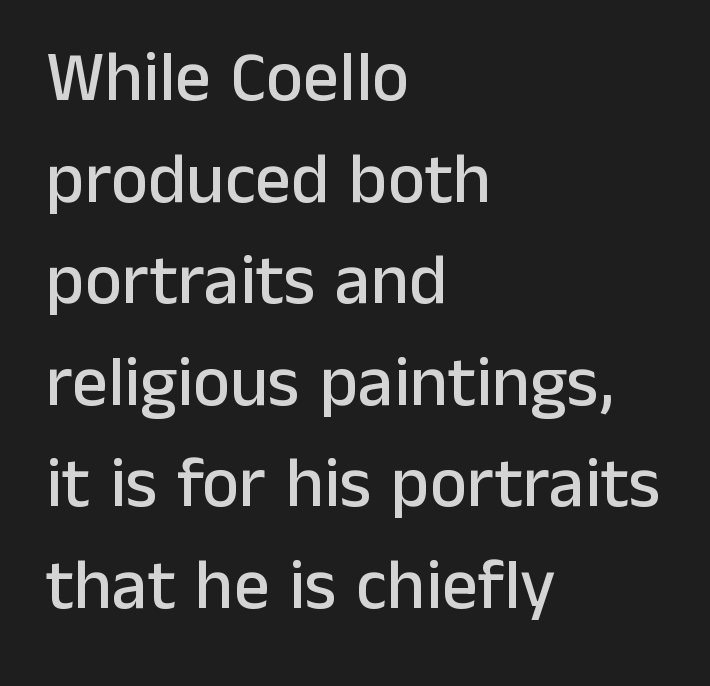
The foot of each line stays bare and open. You could not count columns in this text — the font is proportionally spaced. Style check: upright. The characters display no serif detailing; their extremities are plain. Is the letter spacing exaggerated? No — it looks like the ordinary default. Rows of type keep a routine distance in the vertical direction.
